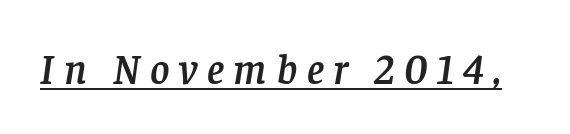
The image shows 42 px serif type, italic (leaning right); set unusually wide letter spacing (+0.23 em), underlined; low stroke contrast and a large x-height.
